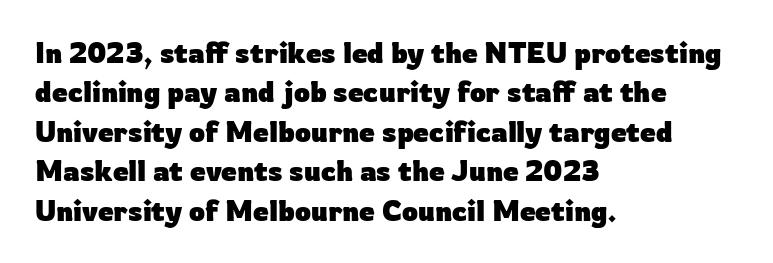
A bare baseline throughout the passage. The typography opts for an upright posture over an oblique one. The lines are quadded left. Line spacing here is normal. Note: no serifs on the glyphs.
